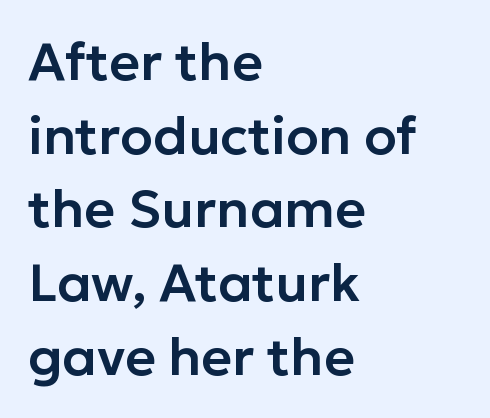
{"serif": "no", "italic": "no", "width": "normal", "stroke_contrast": "low", "x_height": "medium", "monospaced": "no", "underline": "no", "align": "left", "line_spacing": "normal", "line_spacing_ratio": 1.39, "letter_spacing": "normal", "letter_spacing_em": 0.0, "glyph_px": 53}
